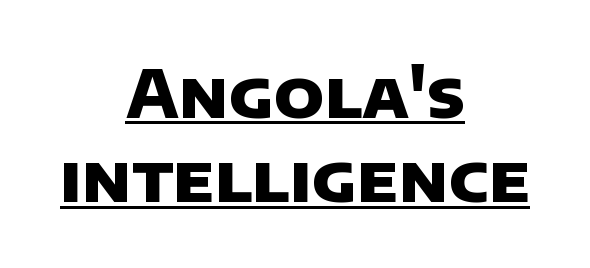
{"serif": "no", "bold": "yes", "weight": "heavy", "width": "normal", "stroke_contrast": "low", "x_height": "large", "monospaced": "no", "underline": "yes", "align": "center", "line_spacing": "normal", "line_spacing_ratio": 1.28, "letter_spacing": "normal", "letter_spacing_em": 0.0, "glyph_px": 66}
